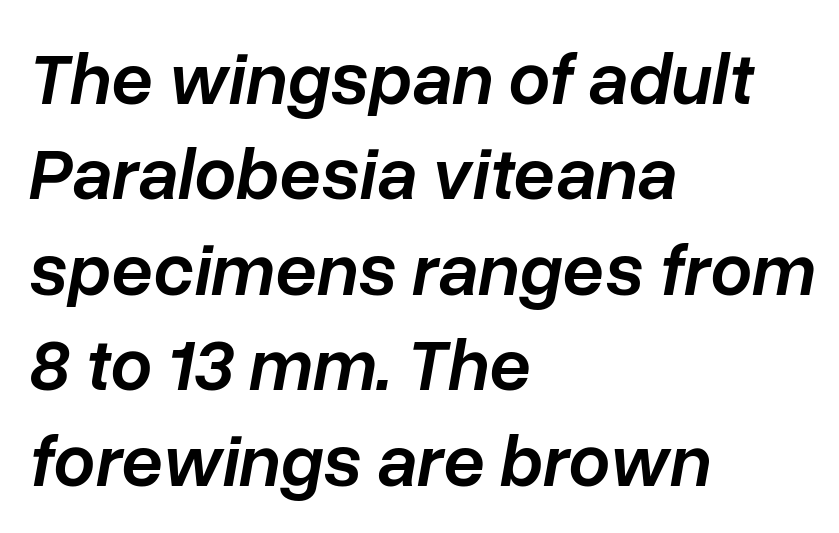
The image shows 74 px semibold type, italic (leaning right); set left-aligned, normal line spacing (1.29x), normal letter spacing, not underlined; low stroke contrast and a medium x-height.
